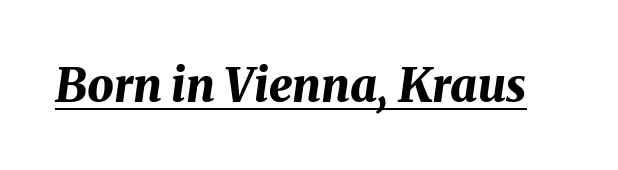
Q: Is the text bold? A: Yes.
Q: Is the text italic (slanted)? A: Yes, it leans right by about 8 degrees.
Q: Is the text underlined? A: Yes.
Q: Is the spacing between letters normal or unusually wide? A: Normal.
Q: Width (condensed, normal, or wide)? A: Normal.
Q: Stroke contrast? A: Medium.
Q: x-height? A: Medium.
Q: Monospaced? A: No.
